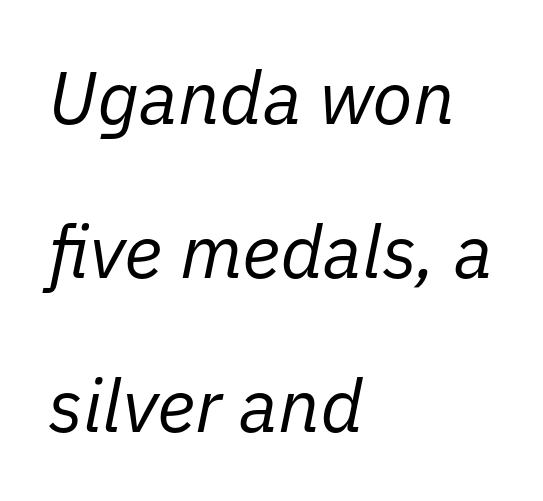
Is this a heavy cut? Hardly; it is regular or lighter. The gaps between neighbouring characters are ordinary and unremarkable. Line spacing here is loose. Spacing verdict: proportional, widths tailored to each character.
